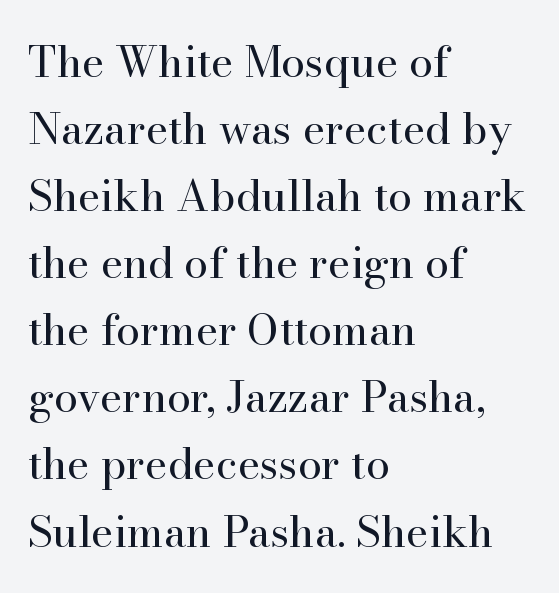
Q: Is the text bold? A: No.
Q: Is the text italic (slanted)? A: No, it is upright.
Q: Is the typeface a serif or a sans-serif typeface? A: Serif.
Q: Is the text underlined? A: No.
Q: How is the paragraph aligned? A: Left-aligned.
Q: Is the spacing between letters normal or unusually wide? A: Normal.
Q: Is the spacing between lines tight, normal or loose? A: Normal.
Q: Width (condensed, normal, or wide)? A: Normal.
Q: Stroke contrast? A: High.
Q: x-height? A: Small.
Q: Monospaced? A: No.
